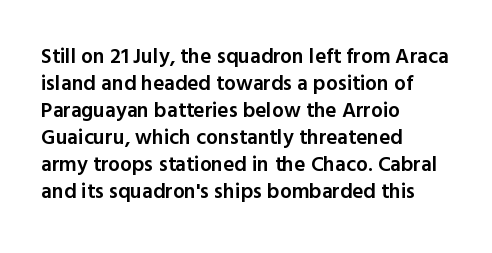
Q: Is the text bold? A: Semi-bold.
Q: Is the text italic (slanted)? A: No, it is upright.
Q: Is the text underlined? A: No.
Q: How is the paragraph aligned? A: Left-aligned.
Q: Is the spacing between letters normal or unusually wide? A: Normal.
Q: Is the spacing between lines tight, normal or loose? A: Normal.
